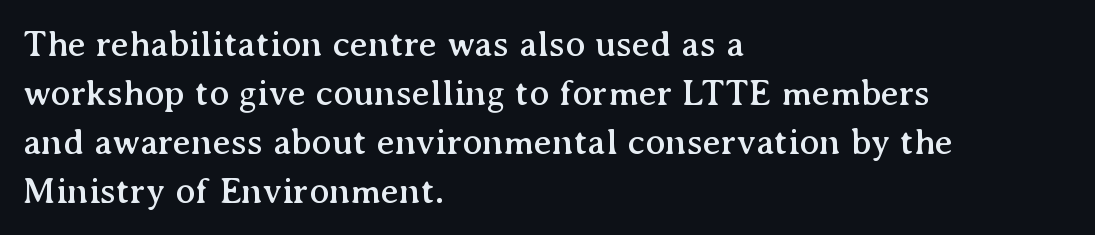
The passage shown has conventional tracking throughout. This rendering features lettering with no underline. The specimen reads as upright at a glance. Summary of vertical rhythm: regular, with standard interline spacing. You could not count columns in this text — the font is proportionally spaced.
